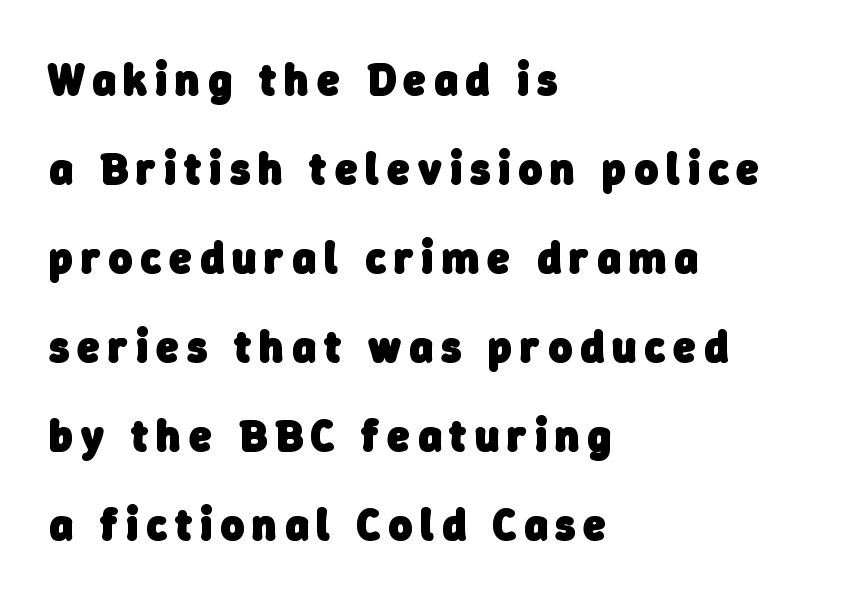
Q: Is the text bold? A: Yes.
Q: Is the typeface a serif or a sans-serif typeface? A: Sans-serif.
Q: Is the text underlined? A: No.
Q: How is the paragraph aligned? A: Left-aligned.
Q: Is the spacing between lines tight, normal or loose? A: Loose.
Q: Width (condensed, normal, or wide)? A: Normal.
Q: Stroke contrast? A: Low.
Q: x-height? A: Medium.
Q: Monospaced? A: No.
